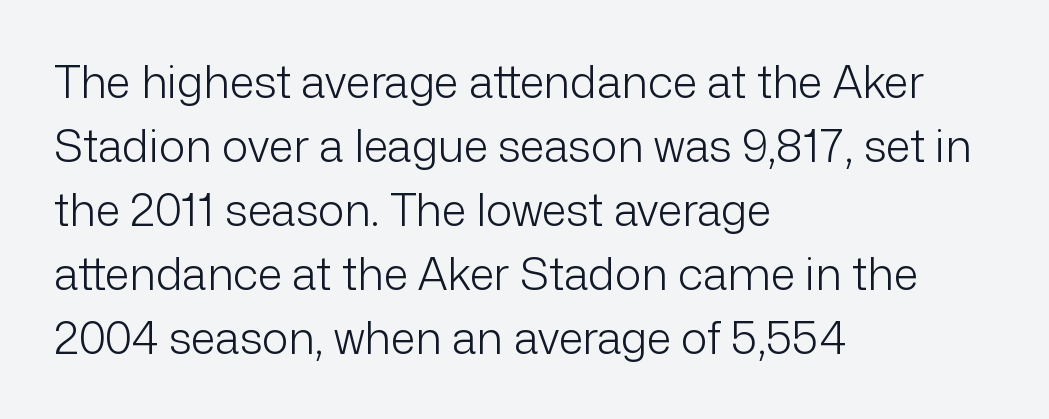
Q: Is the text bold? A: No.
Q: Is the text italic (slanted)? A: No, it is upright.
Q: Is the typeface a serif or a sans-serif typeface? A: Sans-serif.
Q: Is the text underlined? A: No.
Q: How is the paragraph aligned? A: Left-aligned.
Q: Is the spacing between letters normal or unusually wide? A: Normal.
Q: Is the spacing between lines tight, normal or loose? A: Normal.
Q: Width (condensed, normal, or wide)? A: Normal.
Q: Stroke contrast? A: Low.
Q: x-height? A: Medium.
Q: Monospaced? A: No.
